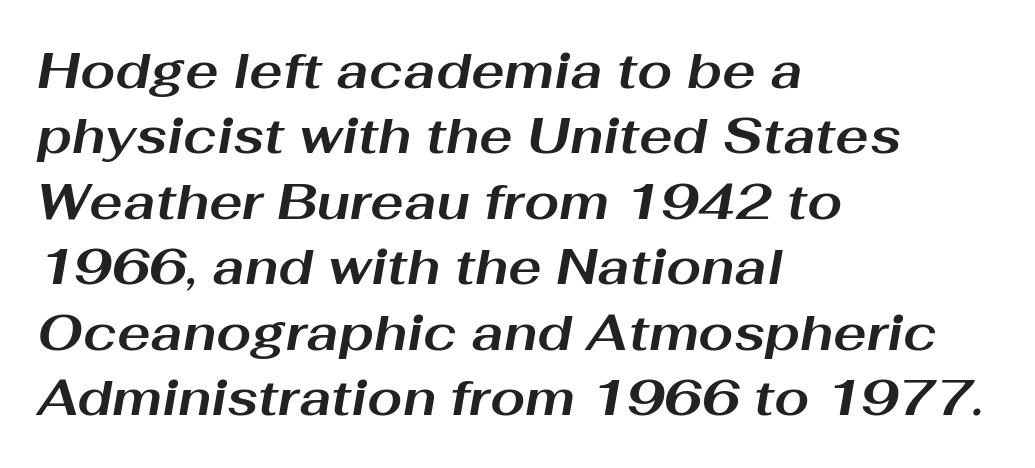
The axis of the letterforms is tilted away from vertical. You could not count columns in this text — the font is proportionally spaced. The line-height multiplier appears to be the usual default. The typesetting leans heavy: a genuine bold. Letters rest on an invisible, unmarked baseline. The passage shown has conventional tracking throughout.
